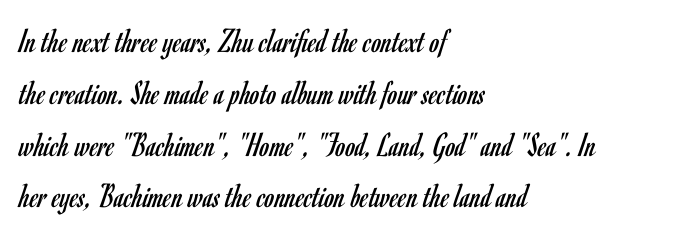
The image shows 35 px regular-weight, condensed sans-serif type; set left-aligned, normal line spacing (1.48x), normal letter spacing, not underlined; low stroke contrast and a small x-height.
